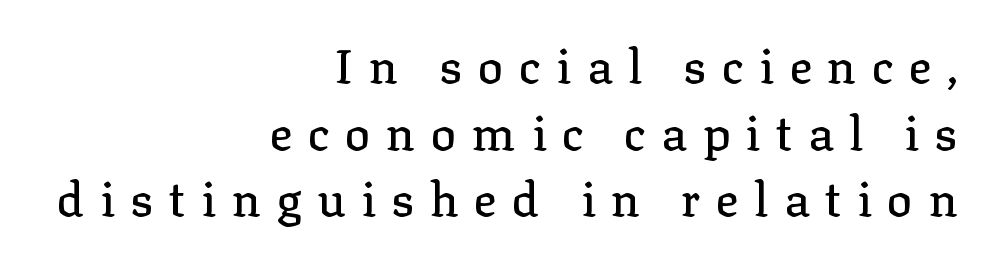
You could not count columns in this text — the font is proportionally spaced. Nobody drew a line under any word here. This rendering widens character spacing well past its baseline value. The passage shown stacks its lines at a standard gap. Where is the straight margin? On the right. The typeface chosen for these lines features serifs.
